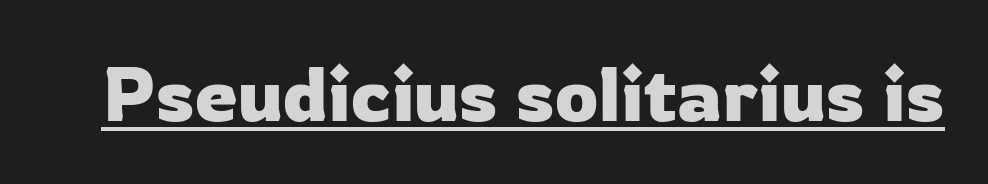
The image shows 77 px sans-serif type, upright; set normal letter spacing, underlined; low stroke contrast and a medium x-height.
